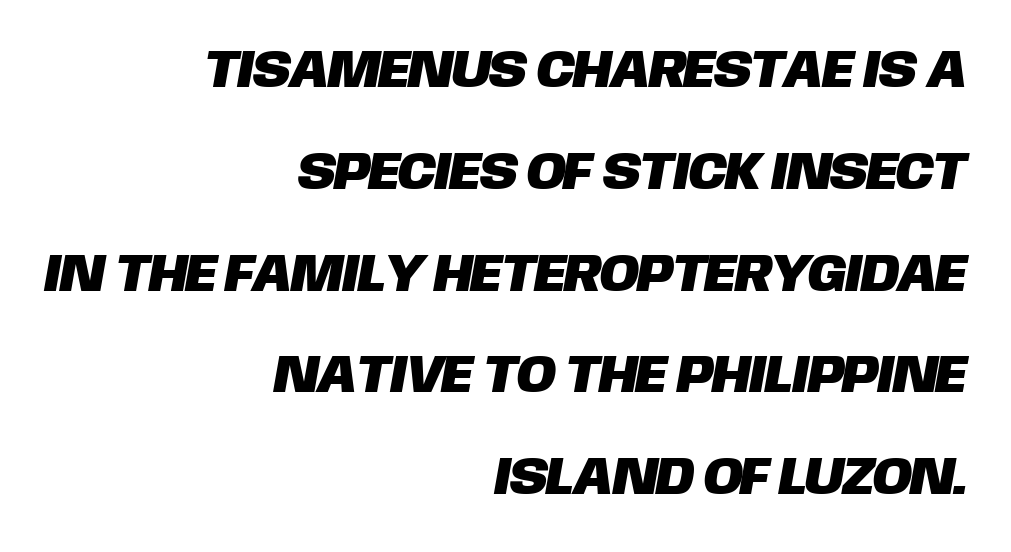
The image shows 53 px sans-serif type; set right-aligned, loose line spacing (1.92x), normal letter spacing, not underlined; low stroke contrast and a large x-height.
